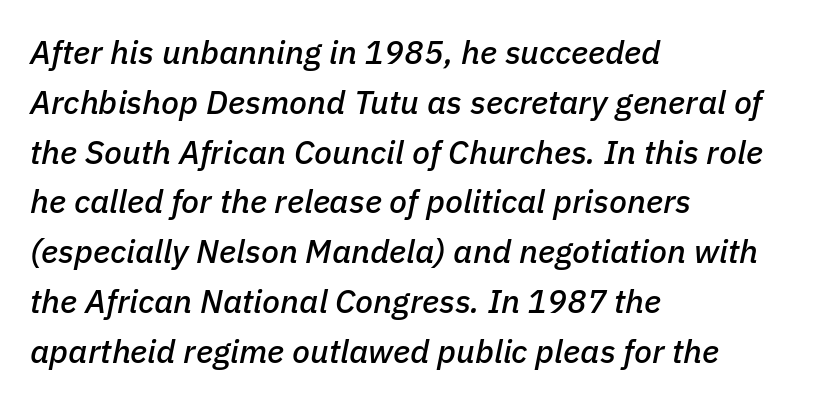
The image shows 33 px text type, italic (leaning right); set left-aligned, normal line spacing (1.51x), normal letter spacing, not underlined; low stroke contrast and a medium x-height.
